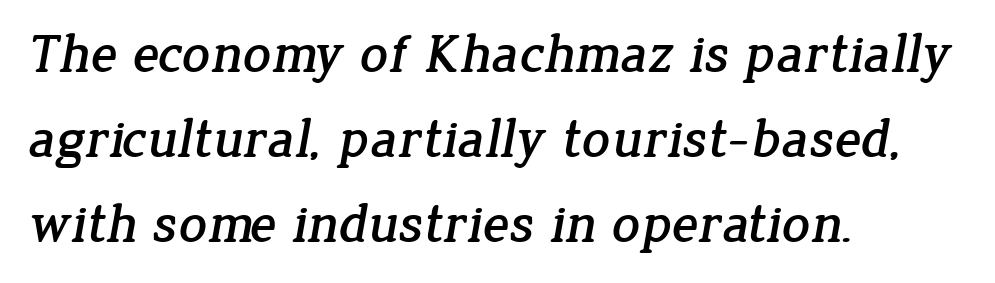
The image shows 55 px serif type; set left-aligned, normal line spacing (1.55x), normal letter spacing, not underlined; low stroke contrast and a medium x-height.
